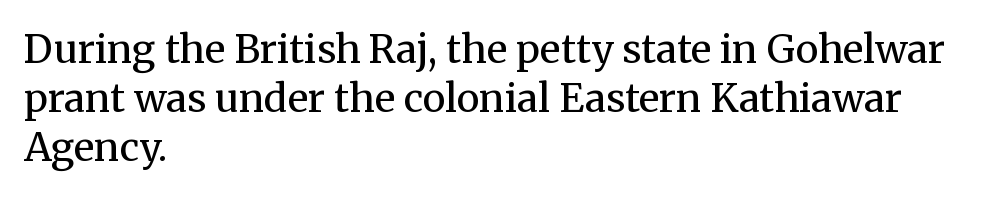
{"serif": "yes", "italic": "no", "bold": "no", "weight": "regular", "width": "normal", "stroke_contrast": "medium", "x_height": "medium", "monospaced": "no", "underline": "no", "align": "left", "line_spacing": "normal", "line_spacing_ratio": 1.26, "letter_spacing": "normal", "letter_spacing_em": 0.0, "glyph_px": 39}
